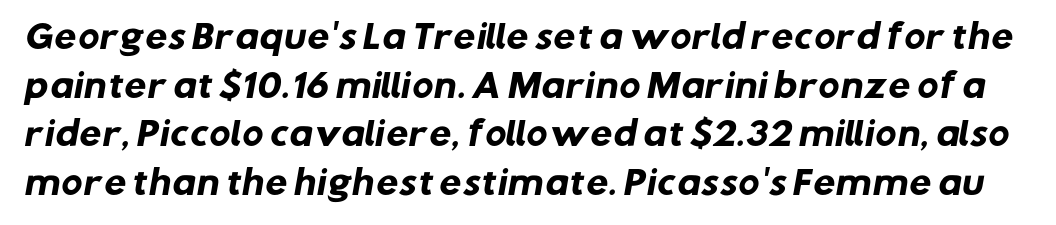
The image shows 32 px heavy sans-serif type; set normal line spacing (1.52x), normal letter spacing, not underlined; low stroke contrast and a medium x-height.
